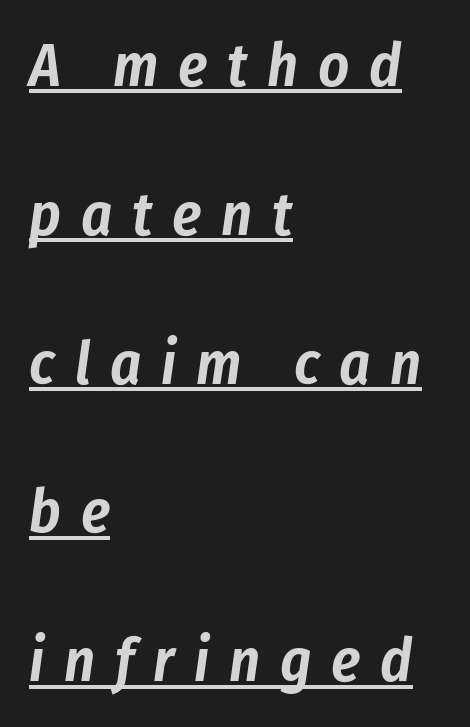
Varying glyph widths throughout — classic text-font behaviour. Left-aligned paragraph, ragged on the right. Reading down the column, the eye jumps a long way to each next line. Glyph-to-glyph distance is far greater than everyday printed text. Italic? Definitely — the glyphs are oblique. Caption: lettering with a line underneath.
